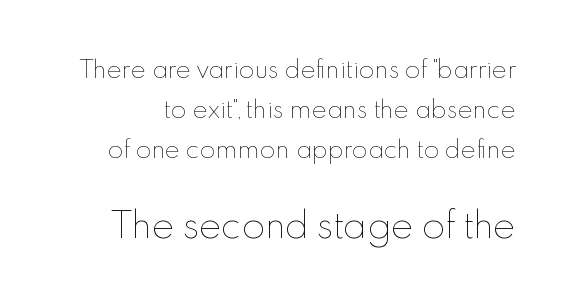
Is the lower block the larger one? Yes — the lower block carries the bigger type. Nothing heavy about these letters — not bold at all. Caption: standard tracking, unaltered. No word sits above an underline. The specimen reads as upright at a glance. These lines are rendered in a variable-pitch font.
